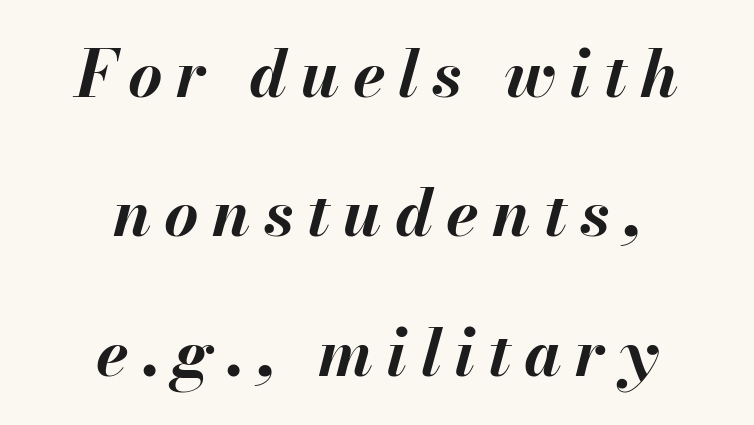
{"italic": "yes", "lean": "right", "slant_degrees": 13, "bold": "yes", "weight": "bold", "width": "normal", "stroke_contrast": "medium", "x_height": "small", "monospaced": "no", "underline": "no", "align": "center", "line_spacing": "loose", "line_spacing_ratio": 2.11, "letter_spacing": "wide", "letter_spacing_em": 0.2, "glyph_px": 66}
